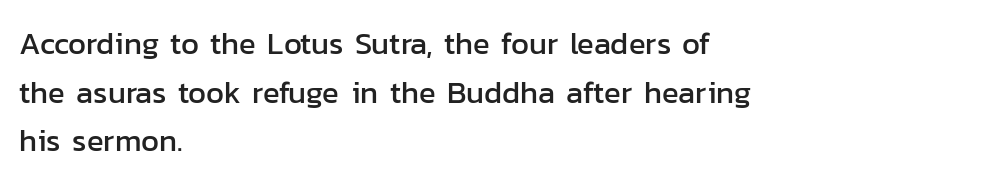
The image shows 31 px sans-serif type, upright; set left-aligned, normal line spacing (1.57x), normal letter spacing, not underlined; low stroke contrast and a medium x-height.
